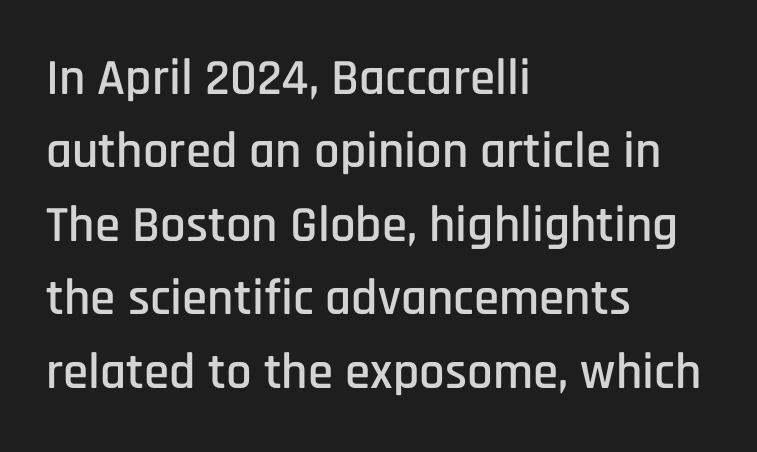
Q: Is the text italic (slanted)? A: No, it is upright.
Q: Is the typeface a serif or a sans-serif typeface? A: Sans-serif.
Q: Is the text underlined? A: No.
Q: How is the paragraph aligned? A: Left-aligned.
Q: Is the spacing between letters normal or unusually wide? A: Normal.
Q: Is the spacing between lines tight, normal or loose? A: Normal.
Q: Width (condensed, normal, or wide)? A: Condensed.
Q: Stroke contrast? A: Low.
Q: x-height? A: Large.
Q: Monospaced? A: No.
